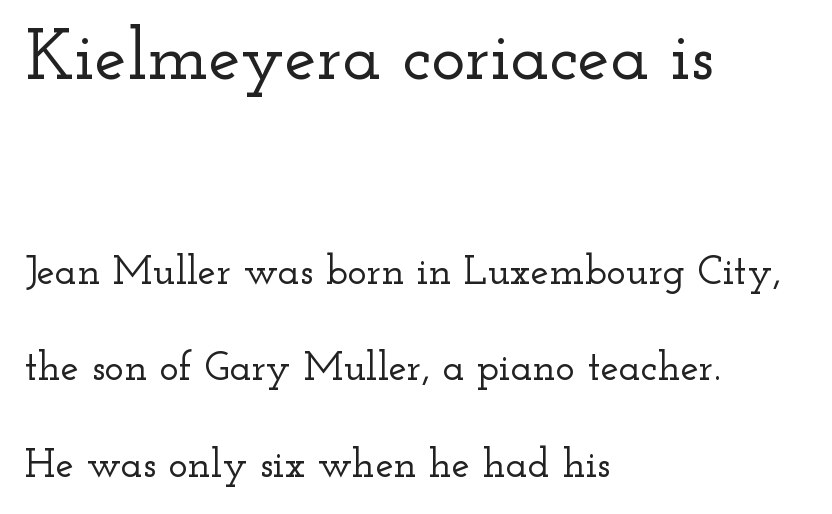
Q: Is the text italic (slanted)? A: No, it is upright.
Q: Is the typeface a serif or a sans-serif typeface? A: Serif.
Q: Is the text underlined? A: No.
Q: How is the paragraph aligned? A: Left-aligned.
Q: Is the spacing between letters normal or unusually wide? A: Normal.
Q: Is the spacing between lines tight, normal or loose? A: Loose.
Q: Which block of text is set in a larger size, the first (top) or the second (bottom)? A: The first (top) one.
Q: Width (condensed, normal, or wide)? A: Wide.
Q: Stroke contrast? A: Low.
Q: x-height? A: Small.
Q: Monospaced? A: No.
